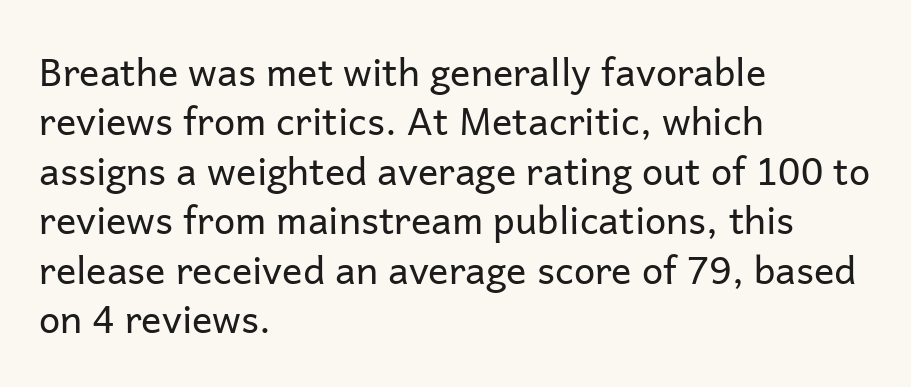
The image shows 38 px regular-weight sans-serif type, upright; set left-aligned, normal line spacing (1.3x), normal letter spacing, not underlined; low stroke contrast and a medium x-height.
